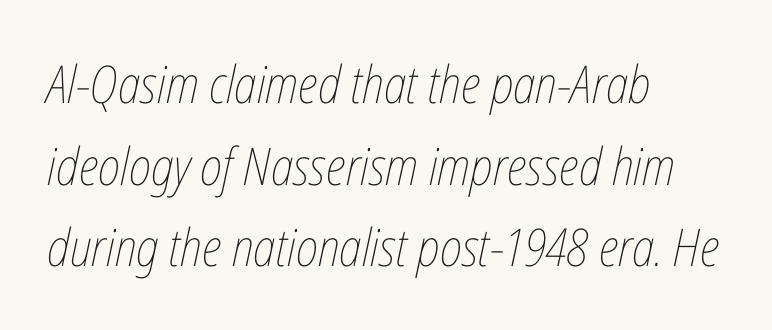
Q: Is the text bold? A: No.
Q: Is the text italic (slanted)? A: Yes, it leans right by about 12 degrees.
Q: Is the text underlined? A: No.
Q: How is the paragraph aligned? A: Left-aligned.
Q: Is the spacing between letters normal or unusually wide? A: Normal.
Q: Is the spacing between lines tight, normal or loose? A: Normal.
Q: Width (condensed, normal, or wide)? A: Condensed.
Q: Stroke contrast? A: Low.
Q: x-height? A: Medium.
Q: Monospaced? A: No.
